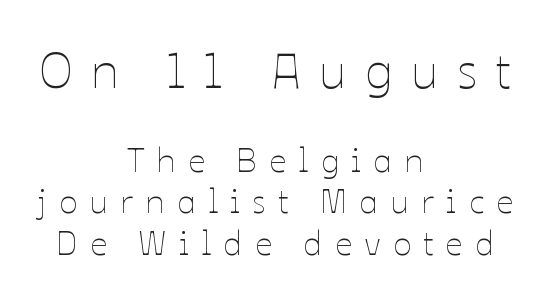
{"italic": "no", "bold": "no", "weight": "thin", "width": "normal", "stroke_contrast": "low", "x_height": "medium", "monospaced": "no", "underline": "no", "align": "center", "line_spacing_ratio": 1.22, "letter_spacing": "wide", "letter_spacing_em": 0.36, "larger_block": "first", "size_ratio": 1.5, "glyph_px": 51}
